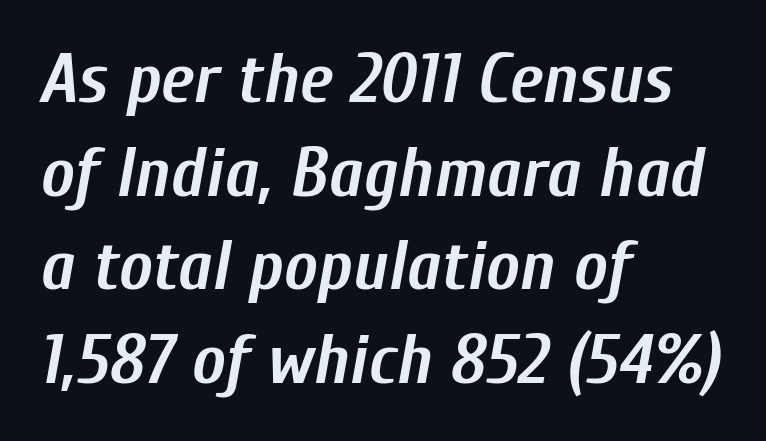
Q: Is the text bold? A: Yes.
Q: Is the text italic (slanted)? A: Yes, it leans right by about 10 degrees.
Q: Is the text underlined? A: No.
Q: How is the paragraph aligned? A: Left-aligned.
Q: Is the spacing between letters normal or unusually wide? A: Normal.
Q: Is the spacing between lines tight, normal or loose? A: Normal.
Q: Width (condensed, normal, or wide)? A: Condensed.
Q: Stroke contrast? A: Low.
Q: x-height? A: Medium.
Q: Monospaced? A: No.
